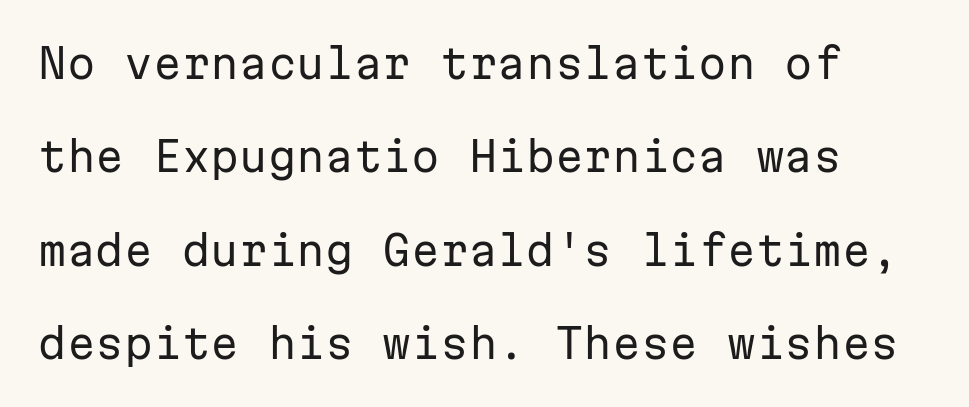
{"serif": "no", "italic": "no", "bold": "no", "weight": "regular", "width": "normal", "stroke_contrast": "low", "x_height": "medium", "monospaced": "yes", "underline": "no", "line_spacing": "loose", "line_spacing_ratio": 2.28, "letter_spacing": "normal", "letter_spacing_em": 0.0, "glyph_px": 41}
